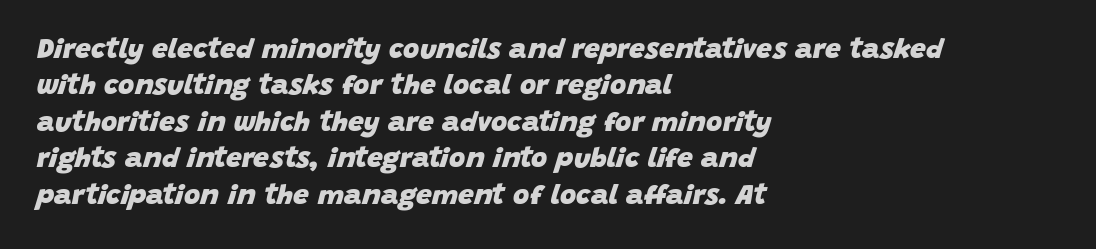
{"italic": "yes", "lean": "right", "slant_degrees": 15, "bold": "yes", "weight": "heavy", "width": "normal", "stroke_contrast": "low", "x_height": "large", "monospaced": "no", "underline": "no", "align": "left", "line_spacing": "normal", "line_spacing_ratio": 1.3, "letter_spacing": "normal", "letter_spacing_em": 0.0, "glyph_px": 28}
